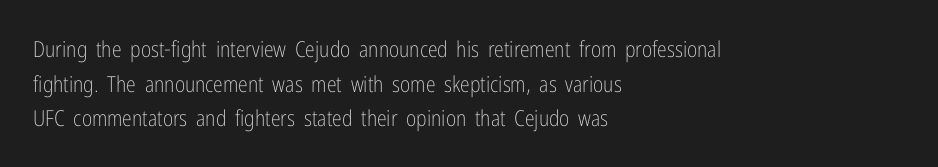
The image shows 22 px text type, upright; set left-aligned, normal line spacing (1.57x), normal letter spacing, not underlined.
